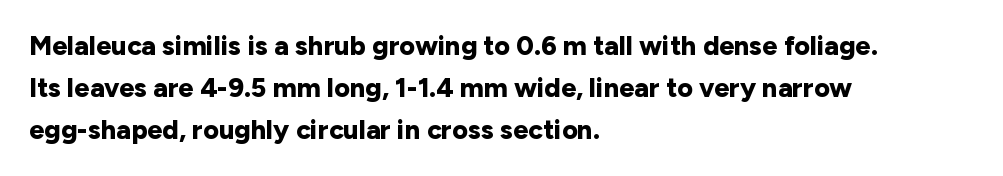
The image shows 27 px bold type, upright; set left-aligned, normal line spacing (1.56x), normal letter spacing, not underlined.
